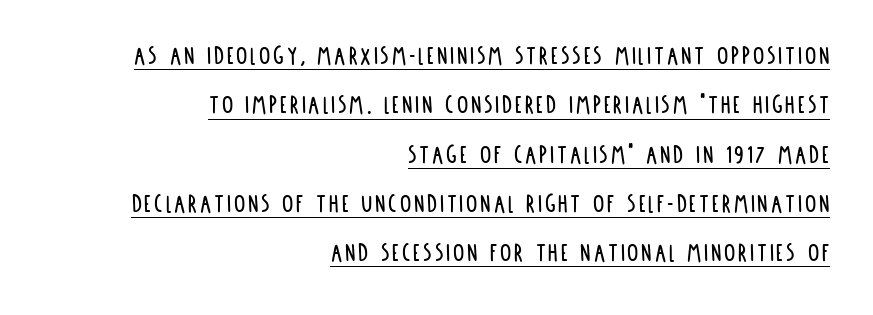
The face used here appears with an underline applied. Typographically, this falls in the sans-serif category. Short and long lines alike share a common ending point at right. Looks like regular typesetting: each glyph gets only the width it needs.
